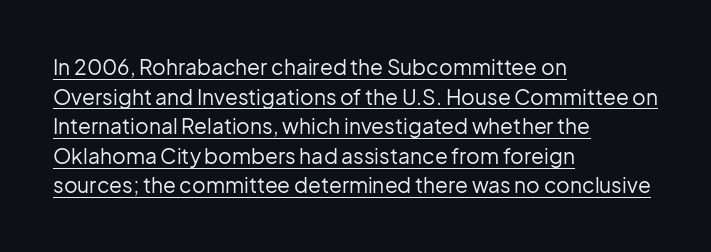
Glyph-to-glyph distance matches everyday printed text. Unbolded letterforms with no extra heft. This is underlined copy, the kind a proofreader might mark for attention. The axis of the letterforms is exactly vertical. Regarding leading, the lines here are spaced in the standard way.
